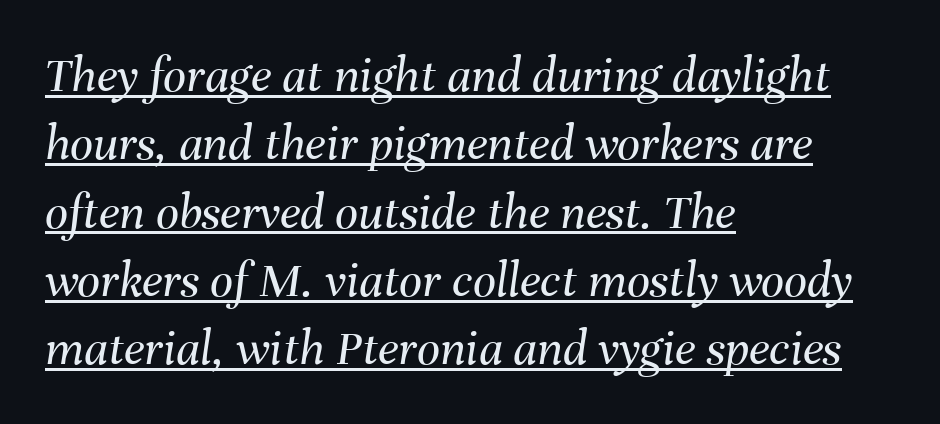
{"italic": "yes", "lean": "right", "slant_degrees": 8, "bold": "no", "weight": "regular", "width": "normal", "stroke_contrast": "medium", "x_height": "medium", "monospaced": "no", "underline": "yes", "align": "left", "line_spacing": "normal", "line_spacing_ratio": 1.34, "letter_spacing": "normal", "letter_spacing_em": 0.0, "glyph_px": 51}
